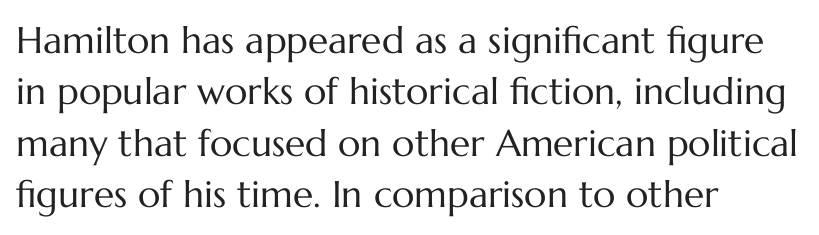
Every row of glyphs begins at an identical x-position on the left. Looks like regular typesetting: each glyph gets only the width it needs. Only glyphs here, with clear space below each row. Summary of vertical rhythm: regular, with standard interline spacing. The horizontal fit of the characters is conventional and even.
